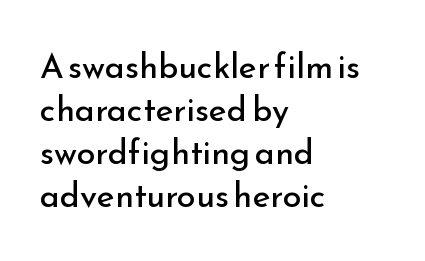
{"serif": "no", "italic": "no", "bold": "no", "weight": "regular", "width": "normal", "stroke_contrast": "low", "x_height": "small", "monospaced": "no", "underline": "no", "align": "left", "line_spacing": "normal", "line_spacing_ratio": 1.26, "letter_spacing": "normal", "letter_spacing_em": 0.0, "glyph_px": 34}
